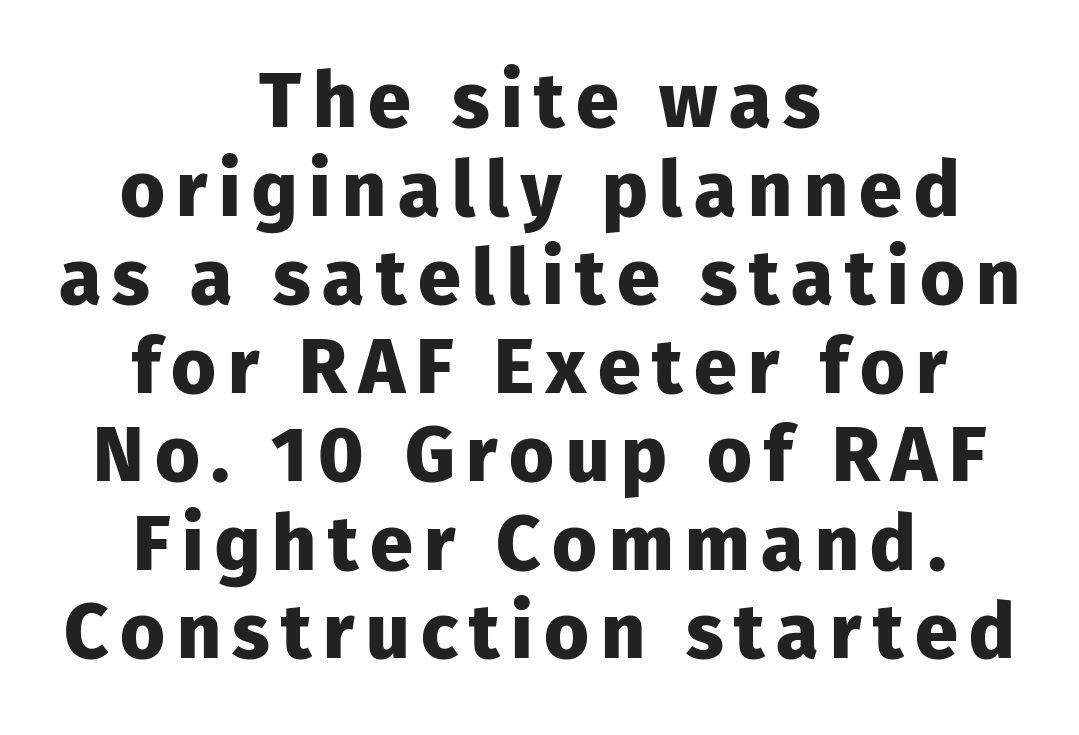
In terms of leading, this rendering errs on the cramped side. A bare baseline throughout the passage. Students, this is bold: see how much ink each stroke carries. A centered setting, common on invitations and titles, is used for this passage.
